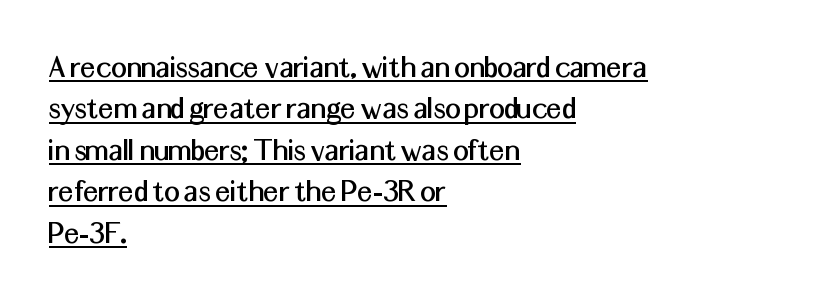
The image shows 34 px sans-serif type, upright; set left-aligned, line spacing 1.22x, normal letter spacing, underlined; medium stroke contrast and a medium x-height.
